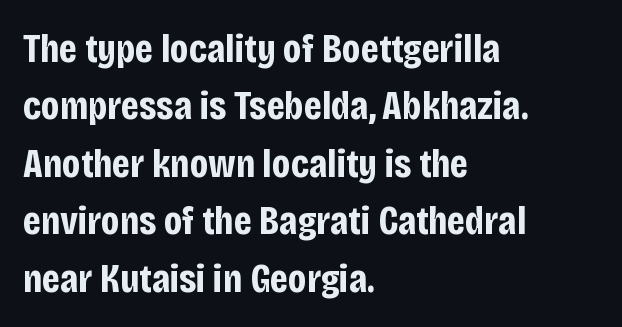
Does the leading feel generous? No, just average. The font is running at its bold setting. Quick note: underline off. Honestly, the letter spacing is just normal — you wouldn't notice it. Notice how the stems are strictly vertical — no italics here.
